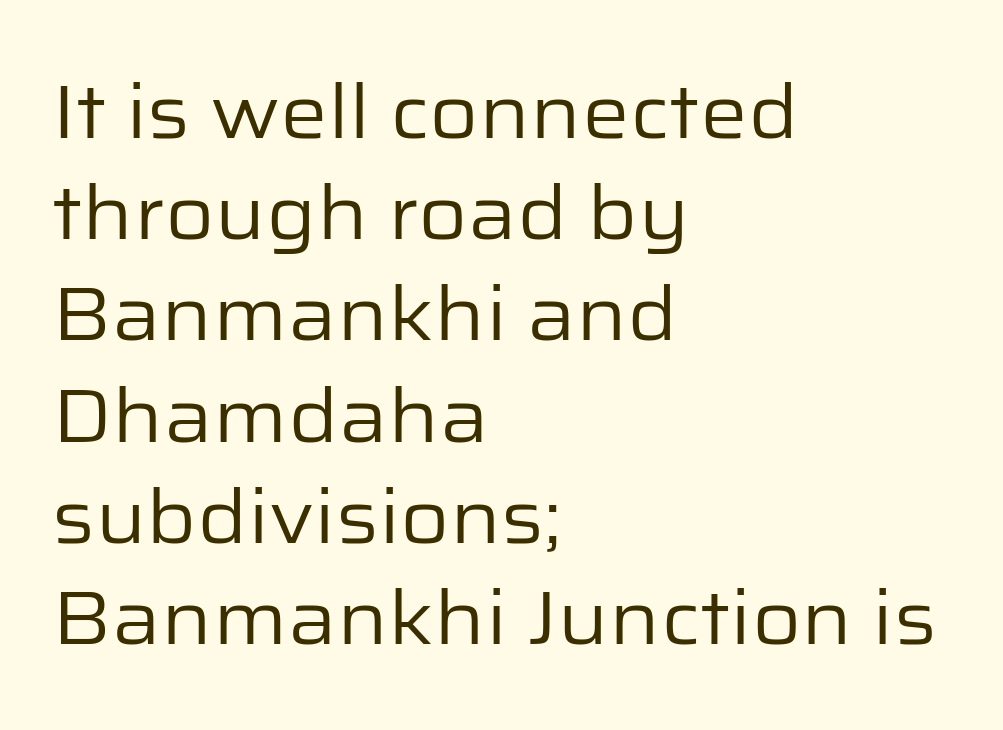
Q: Is the text bold? A: No.
Q: Is the text italic (slanted)? A: No, it is upright.
Q: Is the typeface a serif or a sans-serif typeface? A: Sans-serif.
Q: Is the text underlined? A: No.
Q: How is the paragraph aligned? A: Left-aligned.
Q: Is the spacing between letters normal or unusually wide? A: Normal.
Q: Is the spacing between lines tight, normal or loose? A: Normal.
Q: Width (condensed, normal, or wide)? A: Normal.
Q: Stroke contrast? A: Low.
Q: x-height? A: Medium.
Q: Monospaced? A: No.
